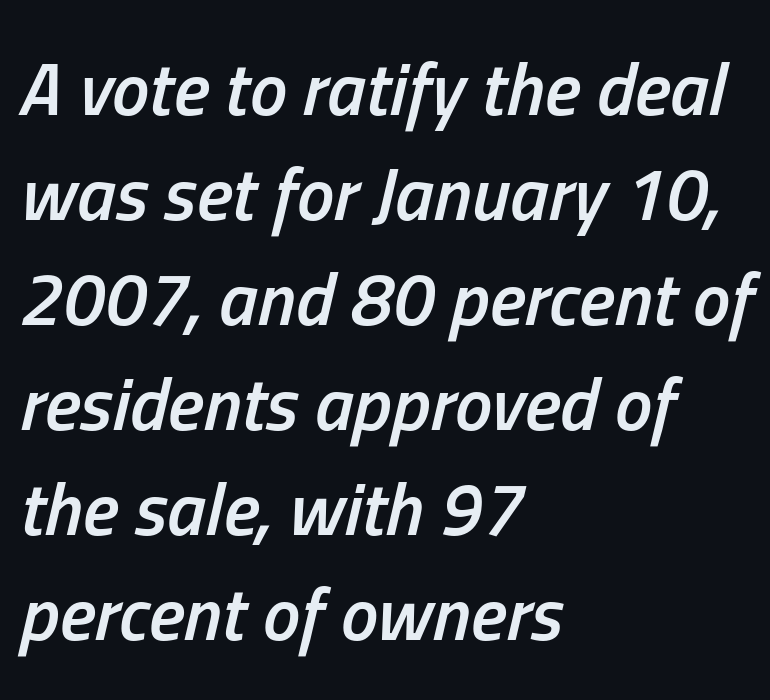
Q: Is the text bold? A: Semi-bold.
Q: Is the text italic (slanted)? A: Yes, it leans right by about 13 degrees.
Q: Is the text underlined? A: No.
Q: How is the paragraph aligned? A: Left-aligned.
Q: Is the spacing between letters normal or unusually wide? A: Normal.
Q: Is the spacing between lines tight, normal or loose? A: Normal.
Q: Width (condensed, normal, or wide)? A: Condensed.
Q: Stroke contrast? A: Low.
Q: x-height? A: Medium.
Q: Monospaced? A: No.
